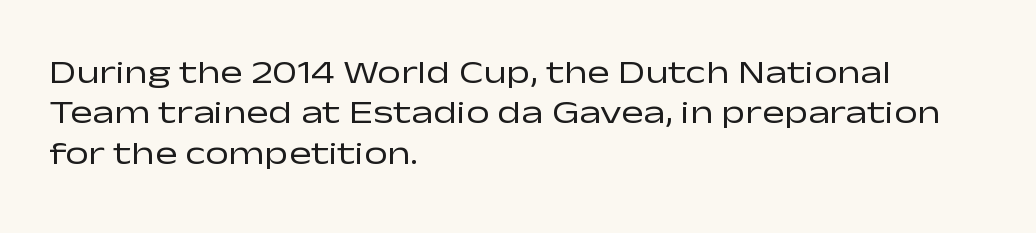
Q: Is the text bold? A: No.
Q: Is the text italic (slanted)? A: No, it is upright.
Q: Is the typeface a serif or a sans-serif typeface? A: Sans-serif.
Q: Is the text underlined? A: No.
Q: How is the paragraph aligned? A: Left-aligned.
Q: Is the spacing between letters normal or unusually wide? A: Normal.
Q: Width (condensed, normal, or wide)? A: Wide.
Q: Stroke contrast? A: Low.
Q: x-height? A: Medium.
Q: Monospaced? A: No.
